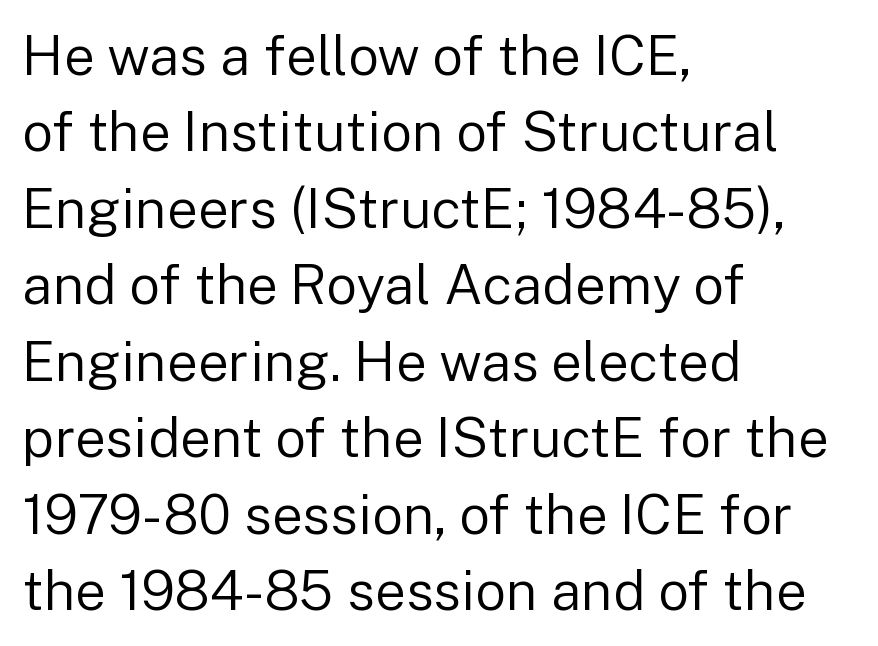
The ragged edge is on the right, which tells us the setting is flush left. Heaviness? Minimal to ordinary, like unemphasized prose. Quick note: underline off. Every stem runs plumb, perpendicular to the baseline. Short note: letters normally spaced.
